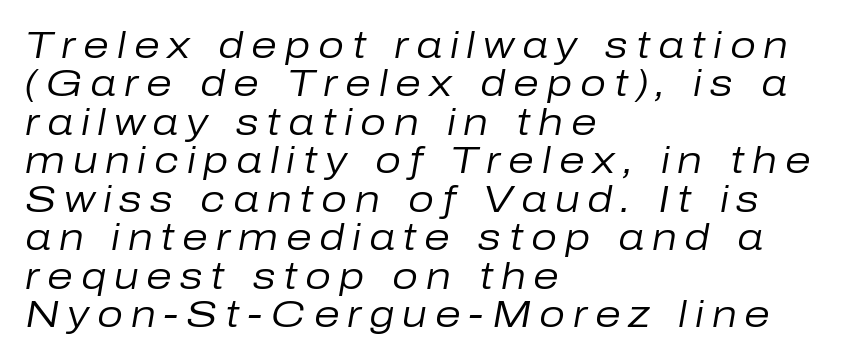
{"italic": "yes", "lean": "right", "slant_degrees": 10, "bold": "no", "weight": "regular", "width": "normal", "stroke_contrast": "low", "x_height": "medium", "monospaced": "no", "underline": "no", "align": "left", "line_spacing": "tight", "line_spacing_ratio": 1.04, "letter_spacing": "wide", "letter_spacing_em": 0.21, "glyph_px": 37}
